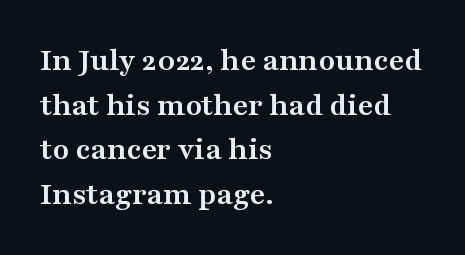
The area under the type is left untouched. All the whitespace from short lines collects on the right. Does extra space separate the letters? No, they use regular spacing. This rendering employs a face with finishing strokes, i.e., a serif.
